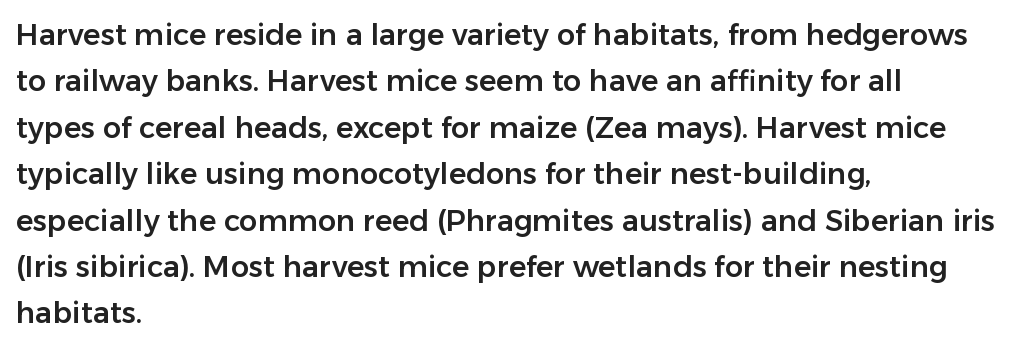
Q: Is the text italic (slanted)? A: No, it is upright.
Q: Is the typeface a serif or a sans-serif typeface? A: Sans-serif.
Q: Is the text underlined? A: No.
Q: How is the paragraph aligned? A: Left-aligned.
Q: Is the spacing between letters normal or unusually wide? A: Normal.
Q: Is the spacing between lines tight, normal or loose? A: Normal.
Q: Width (condensed, normal, or wide)? A: Normal.
Q: Stroke contrast? A: Low.
Q: x-height? A: Medium.
Q: Monospaced? A: No.
